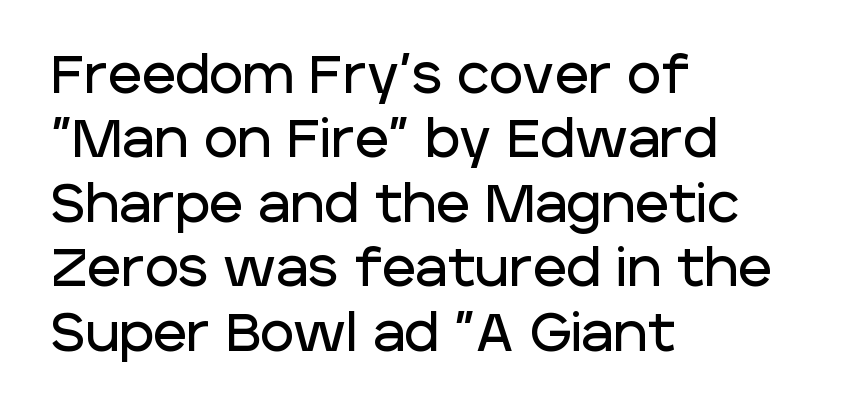
The image shows 52 px sans-serif type, upright; set left-aligned, line spacing 1.24x, normal letter spacing, not underlined; low stroke contrast and a large x-height.
